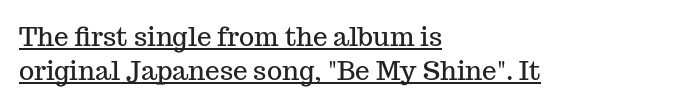
The image shows 26 px text type, upright; set left-aligned, normal line spacing (1.29x), normal letter spacing, underlined.
